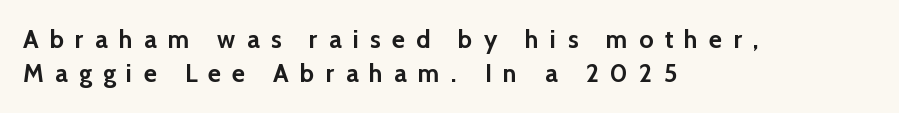
The image shows 25 px bold type, upright; set left-aligned, normal line spacing (1.37x), unusually wide letter spacing (+0.45 em), not underlined.
